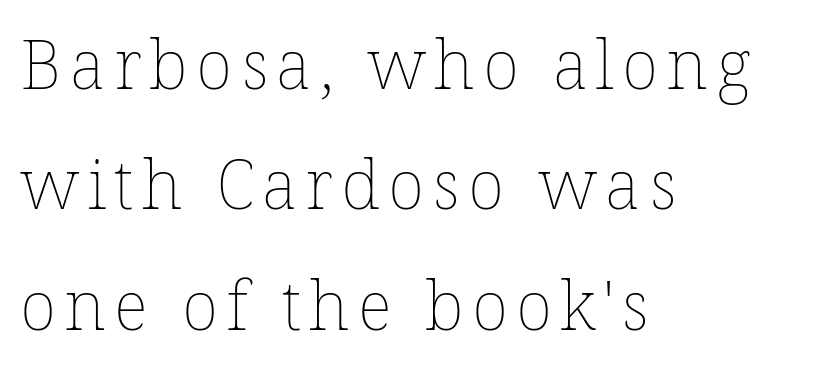
The image shows 68 px thin type, upright; set left-aligned, line spacing 1.77x, not underlined; low stroke contrast and a medium x-height.
